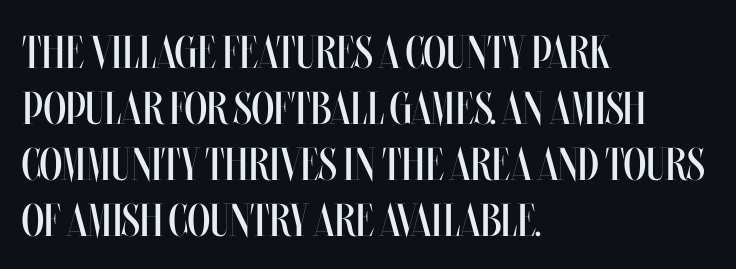
The letters sit at their default tracking, neither squeezed nor spread. Style check: upright. The letters advance in unequal steps, a hallmark of proportional type. This rendering uses left alignment, leaving the right contour irregular. The specimen omits any rule beneath the text block's lines. Stems and bowls with no extra thickness — not bold.
